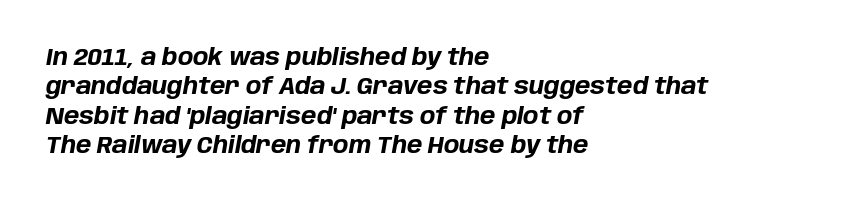
Q: Is the text bold? A: Yes.
Q: Is the text italic (slanted)? A: Yes, it leans right by about 10 degrees.
Q: Is the text underlined? A: No.
Q: How is the paragraph aligned? A: Left-aligned.
Q: Is the spacing between letters normal or unusually wide? A: Normal.
Q: Is the spacing between lines tight, normal or loose? A: Normal.
